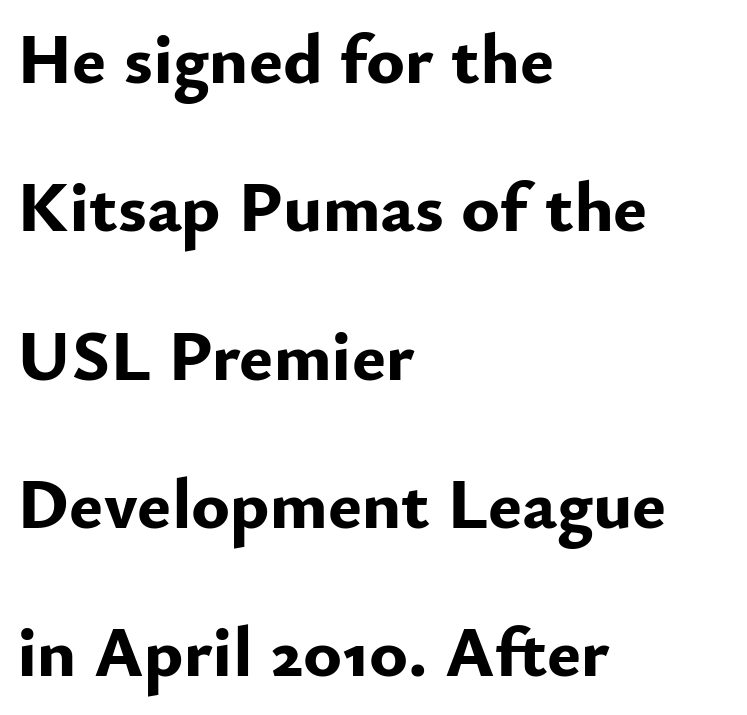
The text was rendered using a sans face with plain stroke endings. In terms of weight, the rendering is a true, heavy bold. Baseline-to-baseline distance is far greater than the letter height. Horizontal alignment here is leftward, the default for most running prose.
